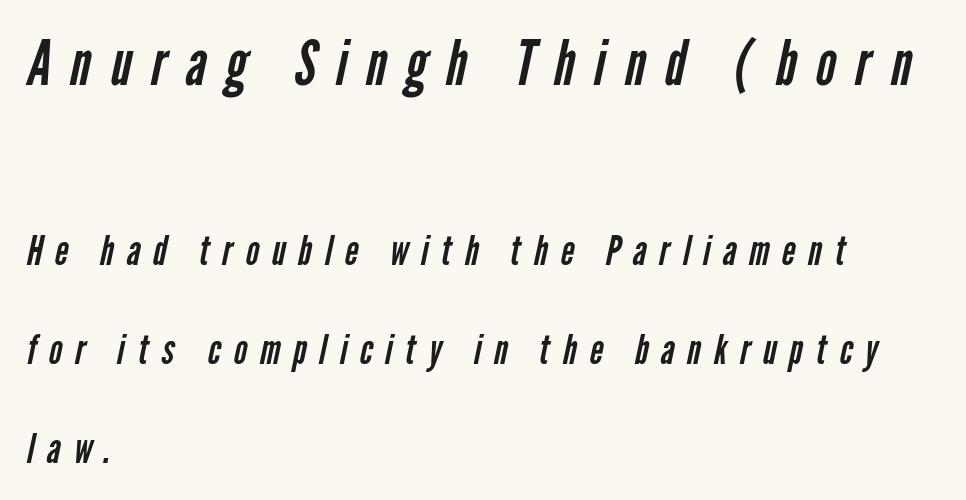
Q: Is the text bold? A: No.
Q: Is the typeface a serif or a sans-serif typeface? A: Sans-serif.
Q: Is the text underlined? A: No.
Q: How is the paragraph aligned? A: Left-aligned.
Q: Is the spacing between letters normal or unusually wide? A: Unusually wide.
Q: Is the spacing between lines tight, normal or loose? A: Loose.
Q: Which block of text is set in a larger size, the first (top) or the second (bottom)? A: The first (top) one.
Q: Width (condensed, normal, or wide)? A: Condensed.
Q: Stroke contrast? A: Low.
Q: x-height? A: Medium.
Q: Monospaced? A: No.
